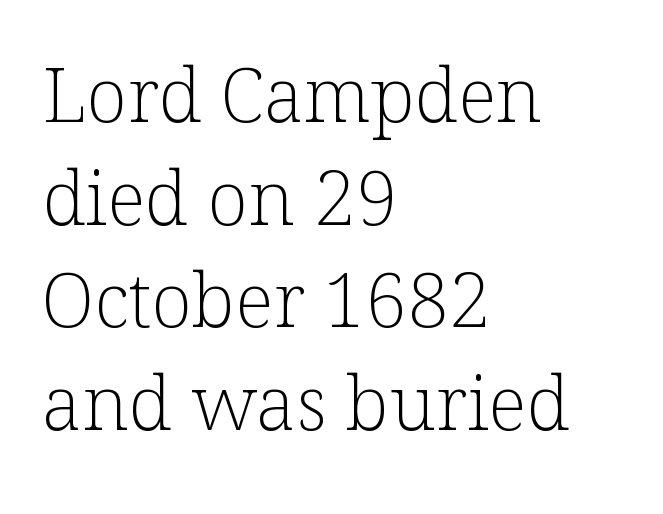
The image shows 75 px light serif type, upright; set left-aligned, normal line spacing (1.37x), normal letter spacing, not underlined; low stroke contrast and a medium x-height.
